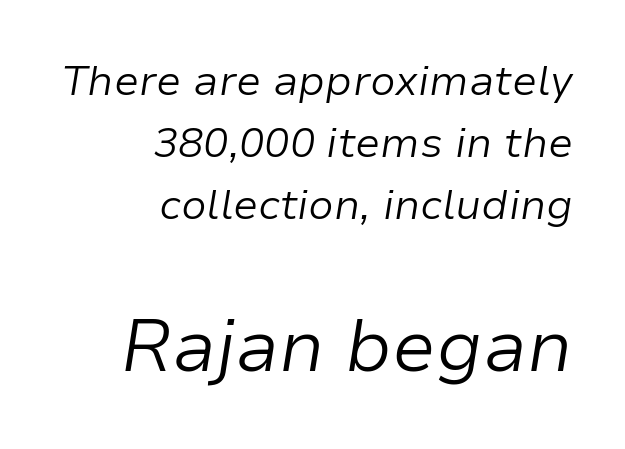
The image shows 73 px light type, italic (leaning right); set right-aligned, normal line spacing (1.48x), normal letter spacing, not underlined; the second (bottom) block is 1.74x larger; low stroke contrast and a medium x-height.
